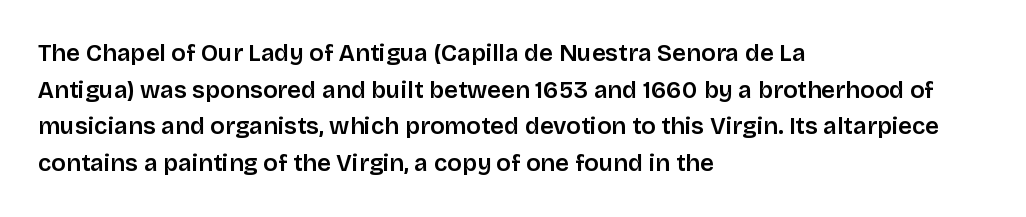
The image shows 24 px text type, upright; set left-aligned, normal line spacing (1.53x), normal letter spacing, not underlined.
